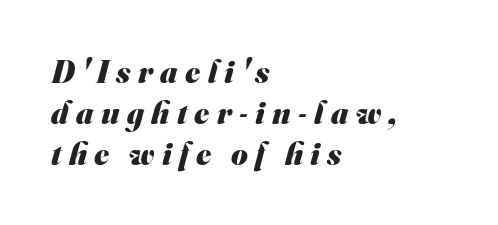
Observe the wide spacing: letters keep a clear distance from each other. A dark, heavy texture on the line: the type is bold. Letterform terminals end flat and unadorned throughout the passage. Is this a fixed-width face? No — the glyphs have proportional, varying widths.
